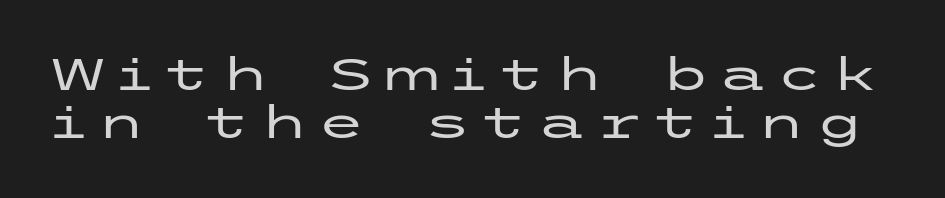
The image shows 44 px wide sans-serif type, upright; set tight line spacing (1.1x), unusually wide letter spacing (+0.2 em), not underlined; low stroke contrast and a medium x-height.
